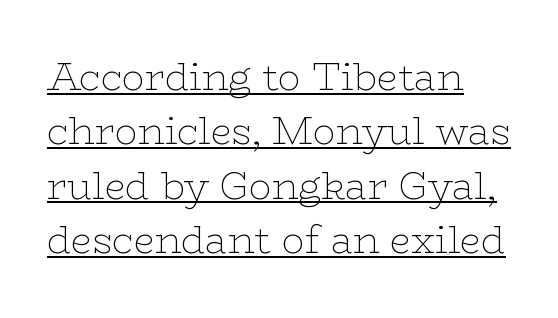
{"serif": "yes", "italic": "no", "bold": "no", "weight": "thin", "width": "wide", "stroke_contrast": "low", "x_height": "medium", "monospaced": "no", "underline": "yes", "align": "left", "line_spacing": "normal", "line_spacing_ratio": 1.43, "letter_spacing": "normal", "letter_spacing_em": 0.0, "glyph_px": 38}
